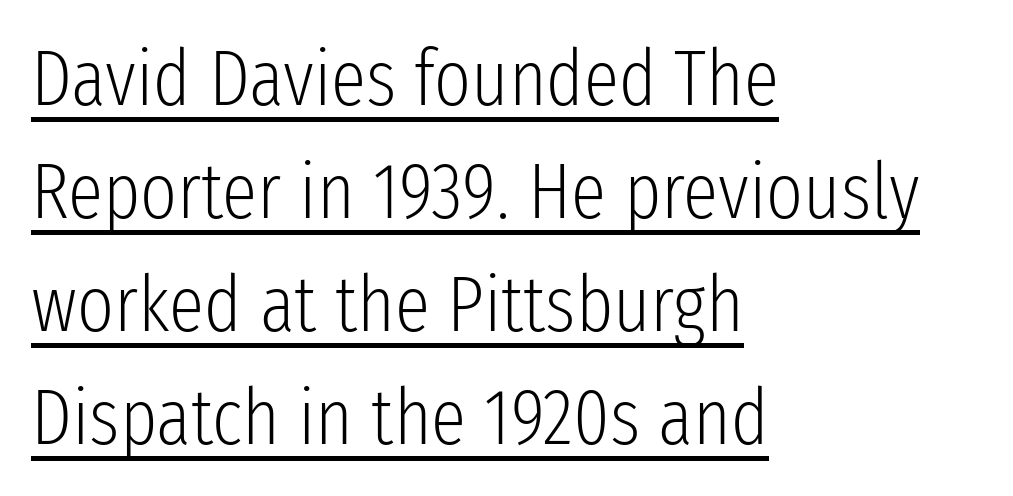
The image shows 79 px light, condensed sans-serif type, upright; set left-aligned, normal line spacing (1.43x), normal letter spacing, underlined; low stroke contrast and a medium x-height.
